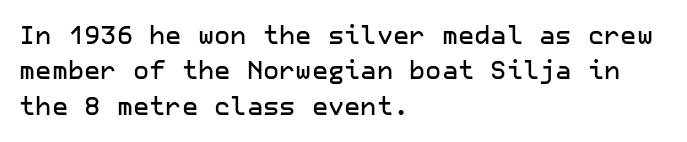
{"italic": "no", "underline": "no", "align": "left", "line_spacing": "normal", "line_spacing_ratio": 1.42, "letter_spacing": "normal", "letter_spacing_em": 0.0, "glyph_px": 25}
